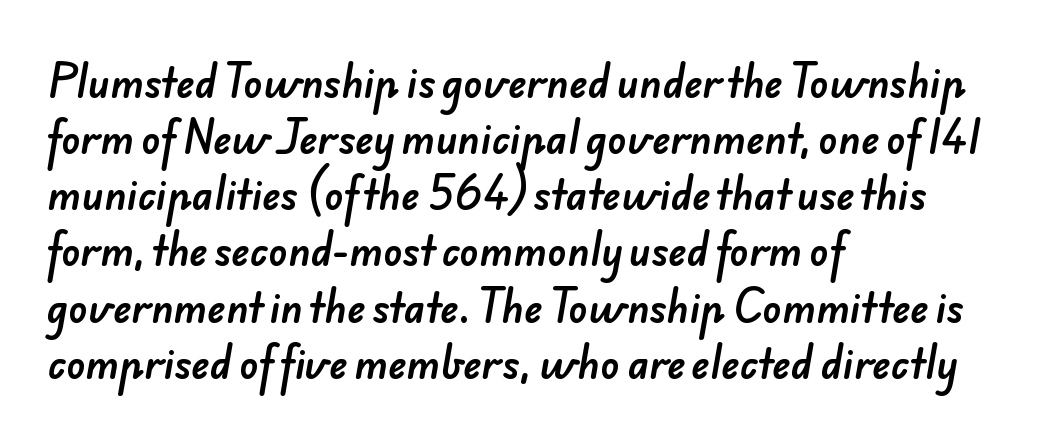
Q: Is the typeface a serif or a sans-serif typeface? A: Sans-serif.
Q: Is the text underlined? A: No.
Q: How is the paragraph aligned? A: Left-aligned.
Q: Is the spacing between letters normal or unusually wide? A: Normal.
Q: Is the spacing between lines tight, normal or loose? A: Normal.
Q: Width (condensed, normal, or wide)? A: Normal.
Q: Stroke contrast? A: Low.
Q: x-height? A: Small.
Q: Monospaced? A: No.
